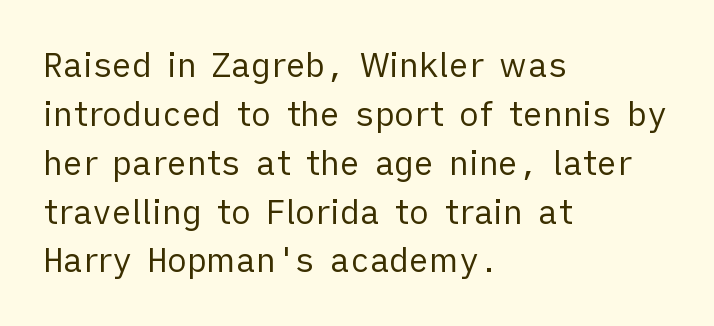
Observe the absence of serifs on each vertical stroke in this sample. Think of a printed novel: that variable character pitch is what you see here. The lines are quadded left. Here the glyphs are tracked normally, forming tight word shapes. Caption: face not bold, strokes unweighted.
